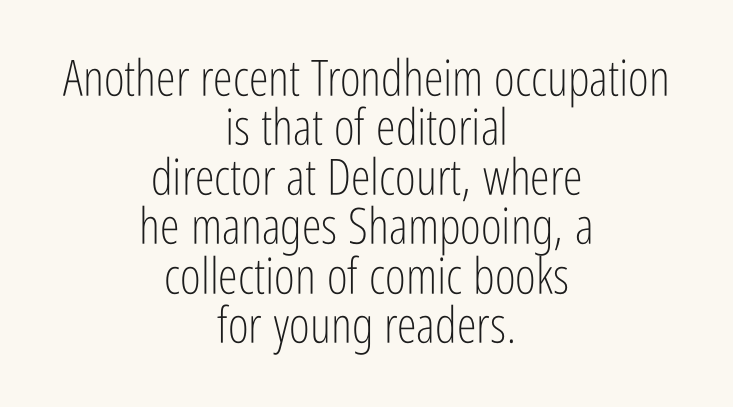
The image shows 50 px light, condensed sans-serif type, upright; set centered, tight line spacing (0.99x), normal letter spacing, not underlined; low stroke contrast and a medium x-height.
